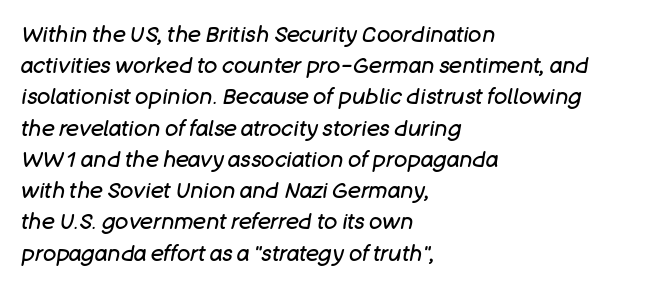
{"italic": "yes", "lean": "right", "slant_degrees": 11, "bold": "no", "underline": "no", "align": "left", "line_spacing": "normal", "line_spacing_ratio": 1.42, "letter_spacing": "normal", "letter_spacing_em": 0.0, "glyph_px": 22}
